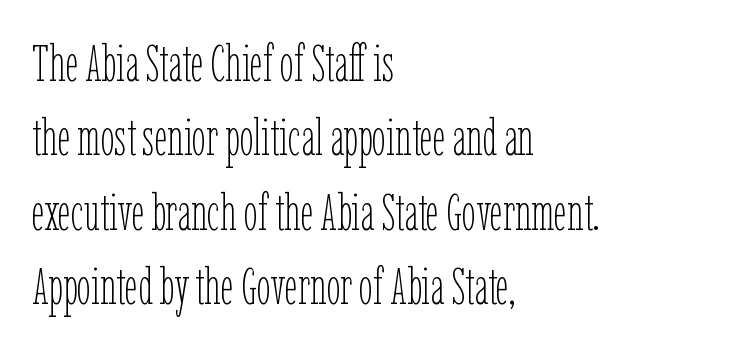
Q: Is the text bold? A: No.
Q: Is the text italic (slanted)? A: No, it is upright.
Q: Is the text underlined? A: No.
Q: How is the paragraph aligned? A: Left-aligned.
Q: Is the spacing between letters normal or unusually wide? A: Normal.
Q: Is the spacing between lines tight, normal or loose? A: Normal.
Q: Width (condensed, normal, or wide)? A: Condensed.
Q: Stroke contrast? A: Low.
Q: x-height? A: Medium.
Q: Monospaced? A: No.
